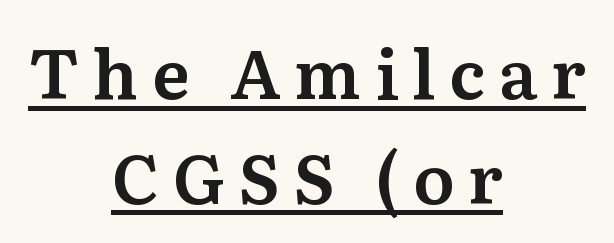
The image shows 68 px serif type, upright; set centered, normal line spacing (1.54x), unusually wide letter spacing (+0.2 em), underlined; medium stroke contrast and a medium x-height.
